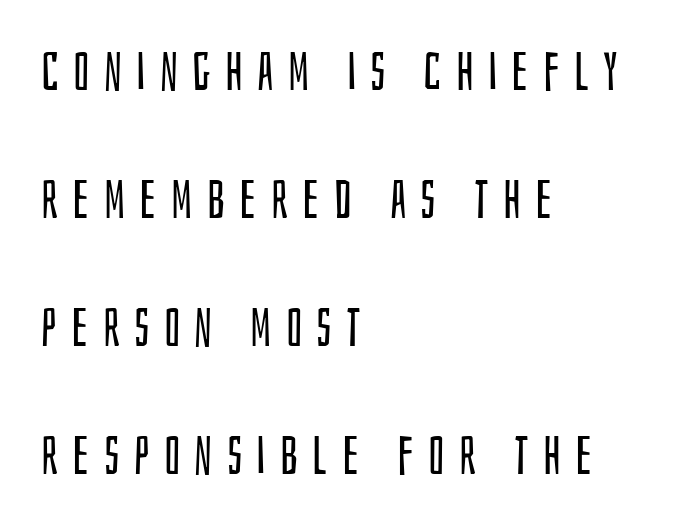
The image shows 54 px regular-weight, condensed sans-serif type, upright; set left-aligned, loose line spacing (2.37x), unusually wide letter spacing (+0.26 em), not underlined; low stroke contrast and a large x-height.
